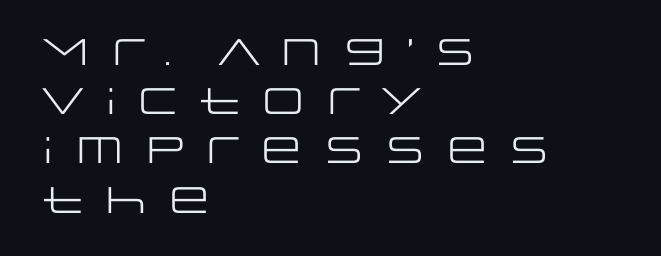
Italic: no, the glyphs are upright roman. Letters have the restrained weight of plain body copy at most. Looks like regular typesetting: each glyph gets only the width it needs. Words float on clear page, feet unadorned. The rendering uses a moderate line-height, typical for paragraphs. Type style note: lacks serifs.
